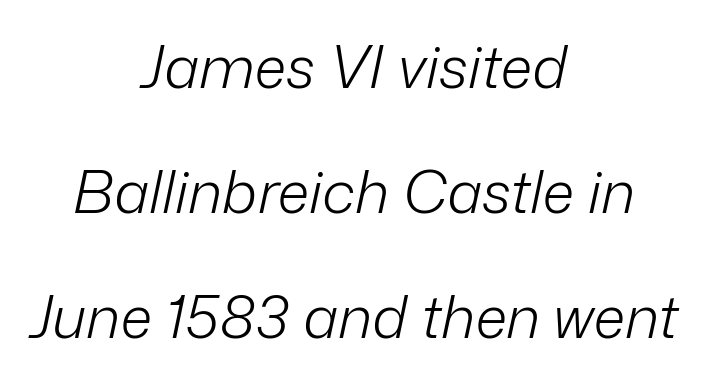
The image shows 59 px light type, italic (leaning right); set centered, loose line spacing (2.12x), normal letter spacing, not underlined; low stroke contrast and a medium x-height.
